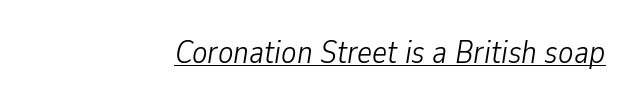
{"italic": "yes", "lean": "right", "slant_degrees": 9, "bold": "no", "weight": "light", "width": "condensed", "stroke_contrast": "low", "x_height": "medium", "monospaced": "no", "underline": "yes", "align": "right", "letter_spacing": "normal", "letter_spacing_em": 0.0, "glyph_px": 32}
